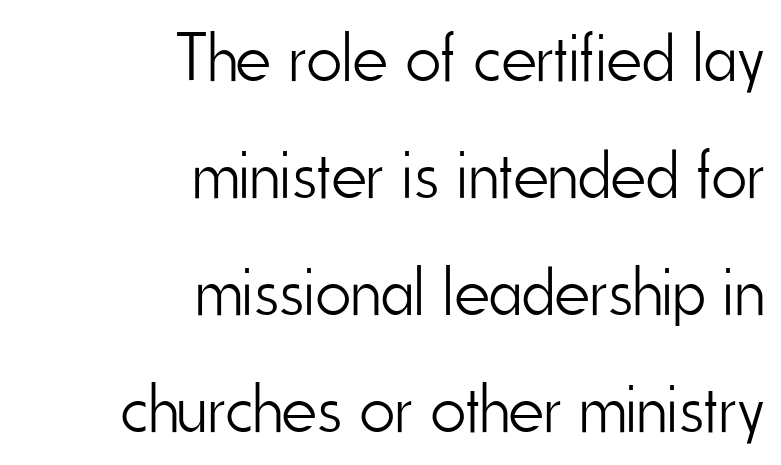
The image shows 68 px light, condensed sans-serif type, upright; set right-aligned, line spacing 1.72x, normal letter spacing, not underlined; low stroke contrast and a small x-height.
